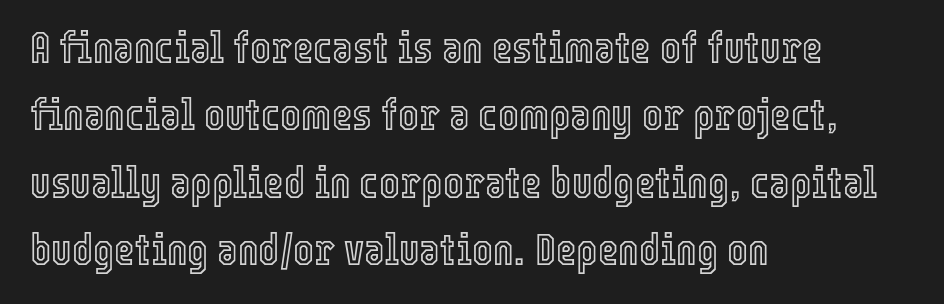
{"italic": "no", "width": "condensed", "x_height": "medium", "monospaced": "no", "underline": "no", "align": "left", "line_spacing": "normal", "line_spacing_ratio": 1.53, "letter_spacing": "normal", "letter_spacing_em": 0.0, "glyph_px": 44}
